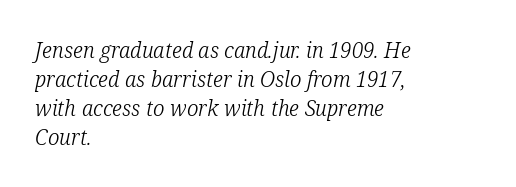
{"italic": "yes", "lean": "right", "slant_degrees": 12, "bold": "no", "underline": "no", "align": "left", "line_spacing": "normal", "line_spacing_ratio": 1.38, "letter_spacing": "normal", "letter_spacing_em": 0.0, "glyph_px": 21}
